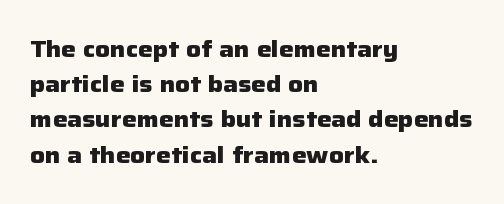
The image shows 23 px bold type, upright; set left-aligned, normal line spacing (1.53x), normal letter spacing, not underlined.
